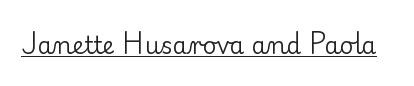
Underlined type. When letters stand straight like this, we call the style roman or upright. The line texture is even and compact thanks to regular tracking. The strokes carry an ordinary text weight at most.
